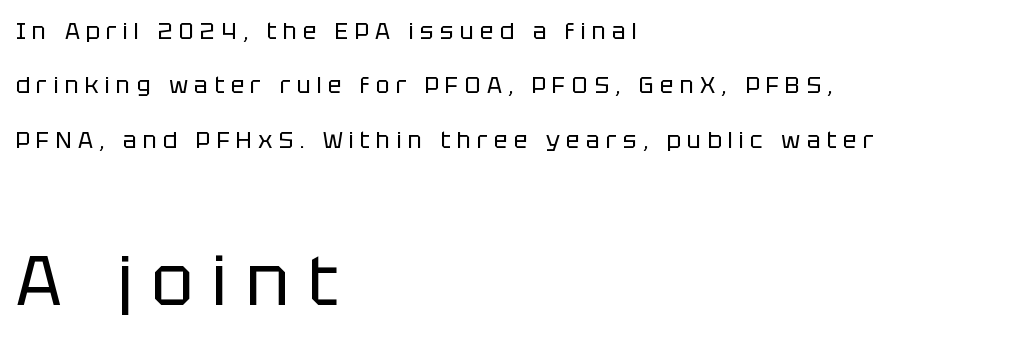
{"serif": "no", "italic": "no", "bold": "no", "weight": "regular", "width": "normal", "stroke_contrast": "low", "x_height": "large", "monospaced": "no", "underline": "no", "align": "left", "line_spacing": "loose", "line_spacing_ratio": 2.36, "letter_spacing": "wide", "letter_spacing_em": 0.27, "larger_block": "second", "size_ratio": 3.04, "glyph_px": 70}
